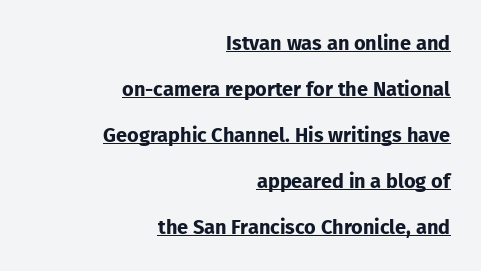
Q: Is the text bold? A: Yes.
Q: Is the text italic (slanted)? A: No, it is upright.
Q: Is the text underlined? A: Yes.
Q: How is the paragraph aligned? A: Right-aligned.
Q: Is the spacing between letters normal or unusually wide? A: Normal.
Q: Is the spacing between lines tight, normal or loose? A: Loose.
